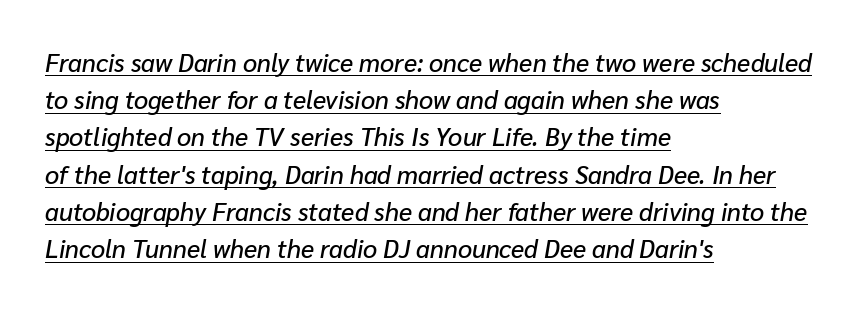
Q: Is the text italic (slanted)? A: Yes, it leans right by about 10 degrees.
Q: Is the text underlined? A: Yes.
Q: How is the paragraph aligned? A: Left-aligned.
Q: Is the spacing between letters normal or unusually wide? A: Normal.
Q: Is the spacing between lines tight, normal or loose? A: Normal.
